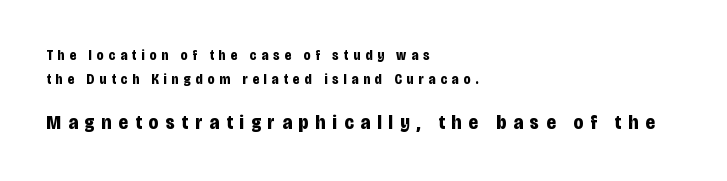
What stands out about the letter spacing? Its width — letters are far apart. A full-strength bold gives these letters their thick strokes. A student would notice the bottom passage is typeset larger than what precedes it. The baseline area is clear. Caption: multi-line text, flush left, ragged right.
